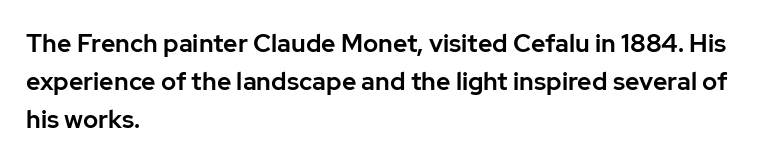
Q: Is the text italic (slanted)? A: No, it is upright.
Q: Is the text underlined? A: No.
Q: How is the paragraph aligned? A: Left-aligned.
Q: Is the spacing between letters normal or unusually wide? A: Normal.
Q: Is the spacing between lines tight, normal or loose? A: Normal.
